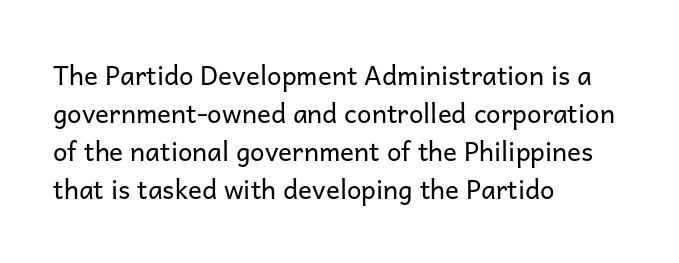
{"italic": "no", "bold": "no", "underline": "no", "align": "left", "line_spacing": "normal", "line_spacing_ratio": 1.46, "letter_spacing": "normal", "letter_spacing_em": 0.0, "glyph_px": 26}
